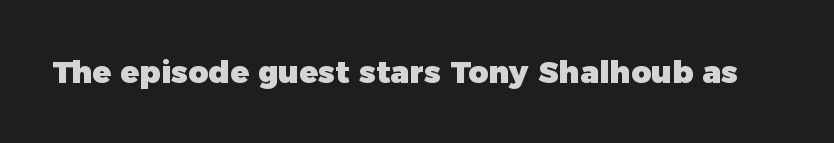
Q: Is the text bold? A: Yes.
Q: Is the text italic (slanted)? A: No, it is upright.
Q: Is the typeface a serif or a sans-serif typeface? A: Sans-serif.
Q: Is the text underlined? A: No.
Q: Is the spacing between letters normal or unusually wide? A: Normal.
Q: Width (condensed, normal, or wide)? A: Normal.
Q: Stroke contrast? A: Low.
Q: x-height? A: Medium.
Q: Monospaced? A: No.
